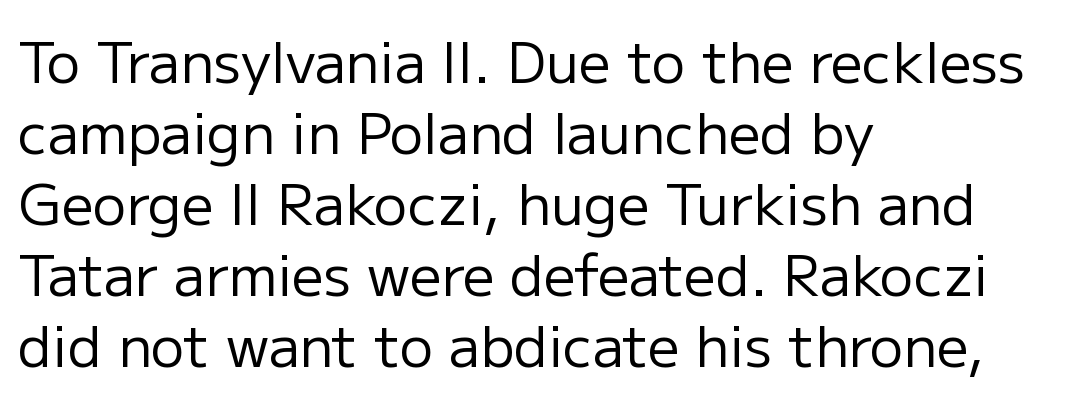
There is no visible air inserted between adjacent glyphs. Each letter keeps its own natural width here, so spacing adapts to shape. Summary of weight: not heavy and not bold. The space directly below the letters is spotless. Designer's note — italics off, roman on.
